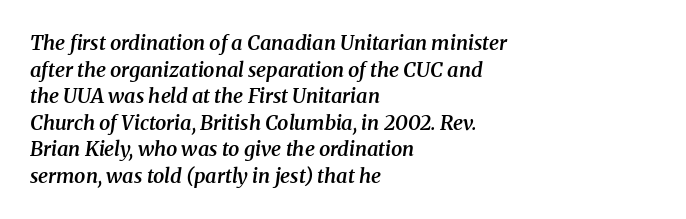
In terms of posture, this sample is oblique. Regarding leading, the lines here are spaced in the standard way. Glyph-to-glyph distance matches everyday printed text. Descenders are the only things crossing below the line. These words are printed semibold, heavier than regular yet not bold.
